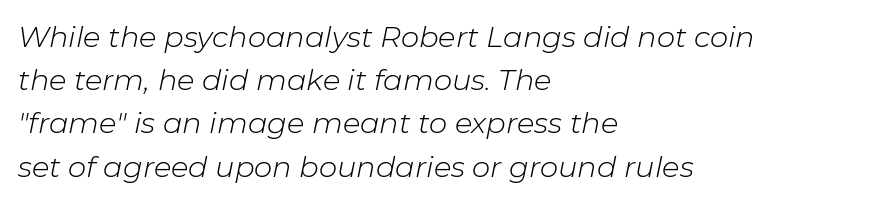
Emphasis-style slanted type is in use. The lines in this sample share a left origin and differ only in where they stop. Nobody drew a line under any word here. Spacing verdict: proportional, widths tailored to each character. Stems here are at most as thick as an everyday book face.
